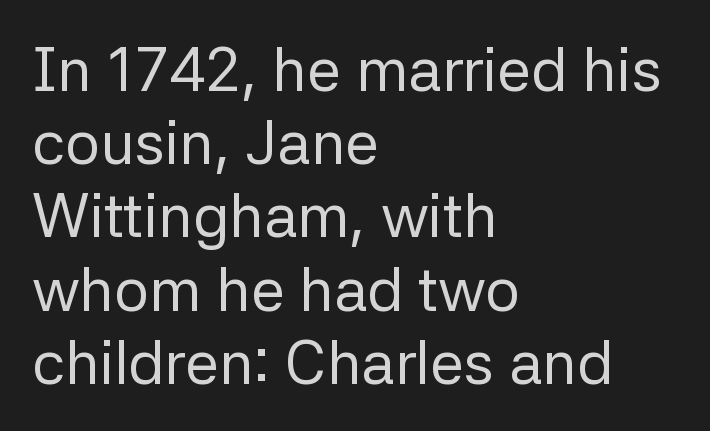
The passage shown is typed in a proportional face where columns would drift. Characters follow at the spacing the type designer built in. Weight: in the light-to-regular range. The rendering shows plain stroke endings on the letterforms — a sans-serif design.
